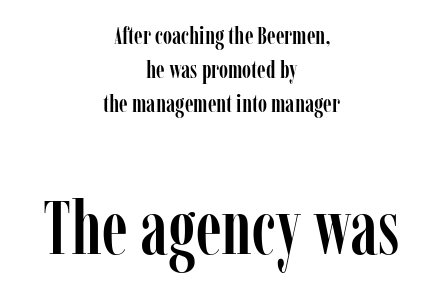
Q: Is the text italic (slanted)? A: No, it is upright.
Q: Is the typeface a serif or a sans-serif typeface? A: Serif.
Q: Is the text underlined? A: No.
Q: How is the paragraph aligned? A: Centered.
Q: Is the spacing between letters normal or unusually wide? A: Normal.
Q: Is the spacing between lines tight, normal or loose? A: Normal.
Q: Which block of text is set in a larger size, the first (top) or the second (bottom)? A: The second (bottom) one.
Q: Width (condensed, normal, or wide)? A: Condensed.
Q: Stroke contrast? A: Low.
Q: x-height? A: Medium.
Q: Monospaced? A: No.
